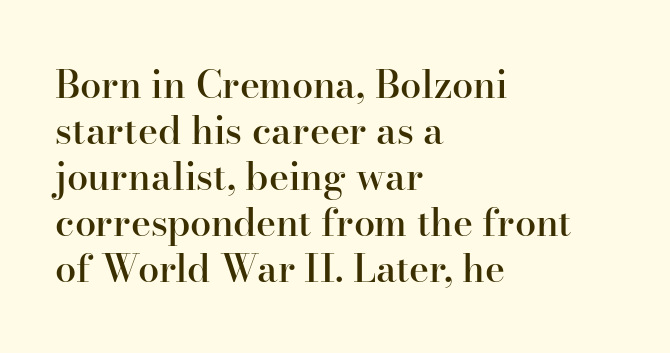
{"serif": "yes", "italic": "no", "bold": "semi", "weight": "semibold", "width": "normal", "stroke_contrast": "high", "x_height": "small", "monospaced": "no", "underline": "no", "align": "left", "line_spacing_ratio": 1.21, "letter_spacing": "normal", "letter_spacing_em": 0.0, "glyph_px": 38}
